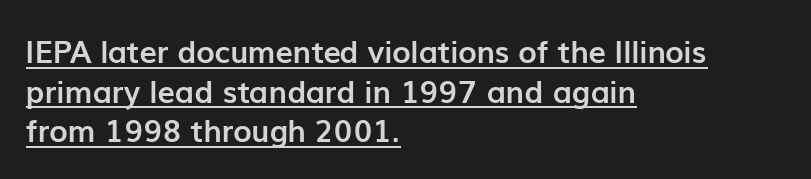
Italic: no, the glyphs are upright roman. Proportional: the letters do not fall into vertical columns. Default kerning and tracking; the words read as compact shapes. Like a heading marked for emphasis, these lines bear an underscore.
